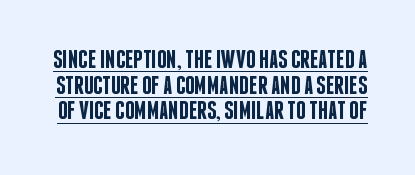
Honestly, the rows look squashed on top of each other. The rendering uses the underline text-decoration. Nobody touched the tracking dial on this one. Firm but not heavy-handed strokes: this text is semibold. You can tell it's not italic because the verticals are truly vertical.
